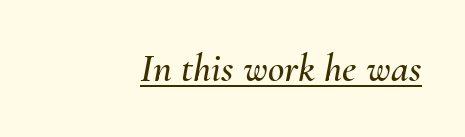
Line ends are locked; line starts wander. Look at the tracking — it's just the regular setting, nothing added. Italic: yes, the glyphs are oblique. A typographer would call this underscored text.
